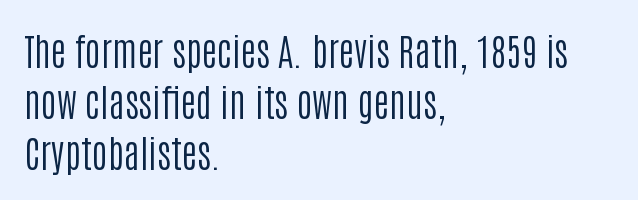
Q: Is the text bold? A: No.
Q: Is the text italic (slanted)? A: No, it is upright.
Q: Is the typeface a serif or a sans-serif typeface? A: Sans-serif.
Q: Is the text underlined? A: No.
Q: How is the paragraph aligned? A: Left-aligned.
Q: Is the spacing between letters normal or unusually wide? A: Normal.
Q: Is the spacing between lines tight, normal or loose? A: Normal.
Q: Width (condensed, normal, or wide)? A: Condensed.
Q: Stroke contrast? A: Low.
Q: x-height? A: Large.
Q: Monospaced? A: No.
